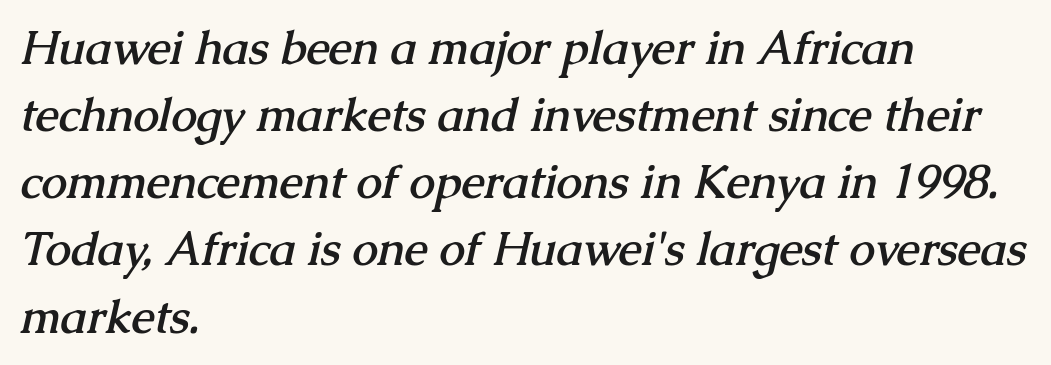
Q: Is the text bold? A: Yes.
Q: Is the typeface a serif or a sans-serif typeface? A: Serif.
Q: Is the text underlined? A: No.
Q: How is the paragraph aligned? A: Left-aligned.
Q: Is the spacing between letters normal or unusually wide? A: Normal.
Q: Is the spacing between lines tight, normal or loose? A: Normal.
Q: Width (condensed, normal, or wide)? A: Normal.
Q: Stroke contrast? A: Medium.
Q: x-height? A: Medium.
Q: Monospaced? A: No.
